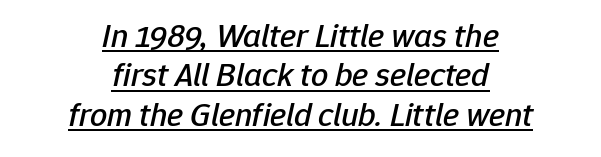
{"italic": "yes", "lean": "right", "slant_degrees": 12, "width": "normal", "stroke_contrast": "low", "x_height": "medium", "monospaced": "no", "underline": "yes", "align": "center", "line_spacing_ratio": 1.16, "letter_spacing": "normal", "letter_spacing_em": 0.0, "glyph_px": 34}
